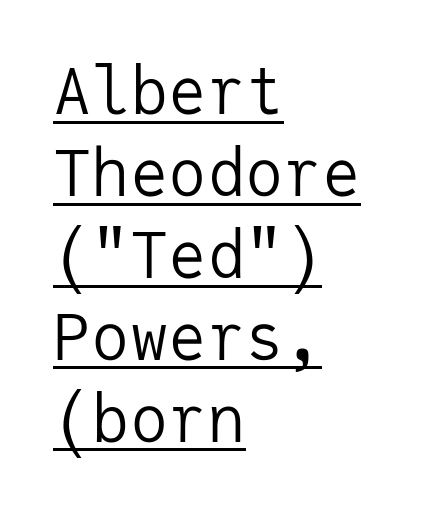
You can tell it's not italic because the verticals are truly vertical. A continuous stroke trails under the words, as in a hyperlink. This sample has the even, mechanical cadence of fixed-width lettering. You could call the tracking neutral — neither tight nor loose.
